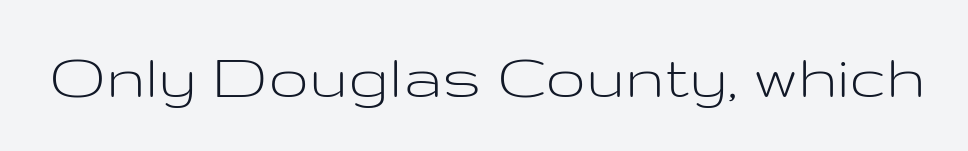
The image shows 68 px light, wide sans-serif type, upright; set normal letter spacing, not underlined; low stroke contrast and a medium x-height.
